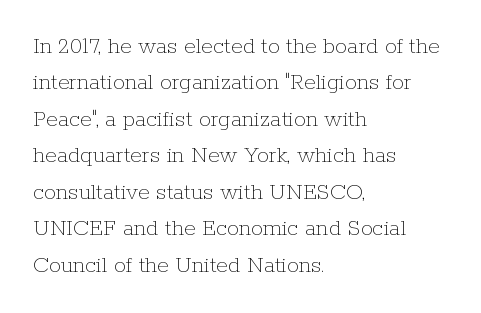
{"italic": "no", "bold": "no", "underline": "no", "align": "left", "line_spacing": "normal", "line_spacing_ratio": 1.52, "letter_spacing": "normal", "letter_spacing_em": 0.0, "glyph_px": 24}
